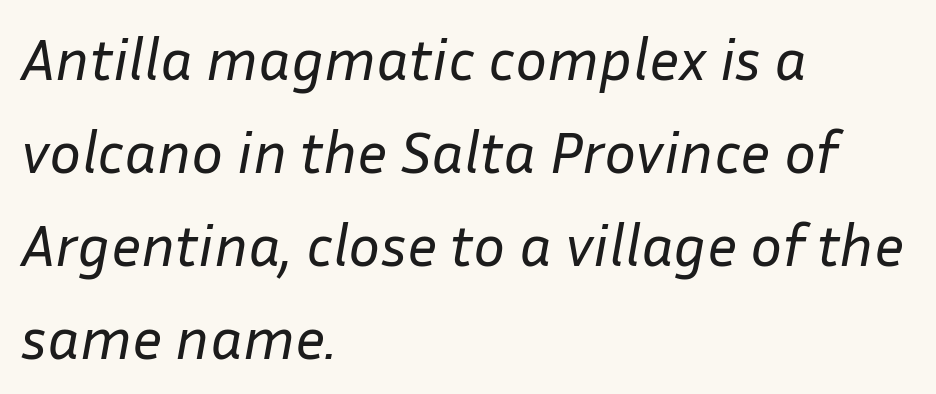
{"italic": "yes", "lean": "right", "slant_degrees": 10, "bold": "no", "weight": "regular", "width": "normal", "stroke_contrast": "low", "x_height": "medium", "monospaced": "no", "underline": "no", "align": "left", "line_spacing": "normal", "line_spacing_ratio": 1.55, "letter_spacing": "normal", "letter_spacing_em": 0.0, "glyph_px": 60}
